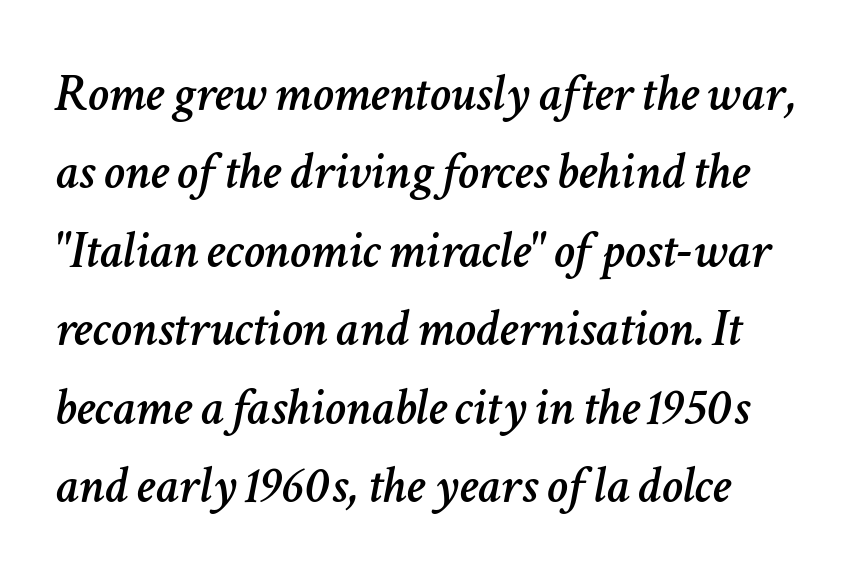
The image shows 53 px text type, italic (leaning right); set normal line spacing (1.48x), normal letter spacing, not underlined; low stroke contrast and a medium x-height.
